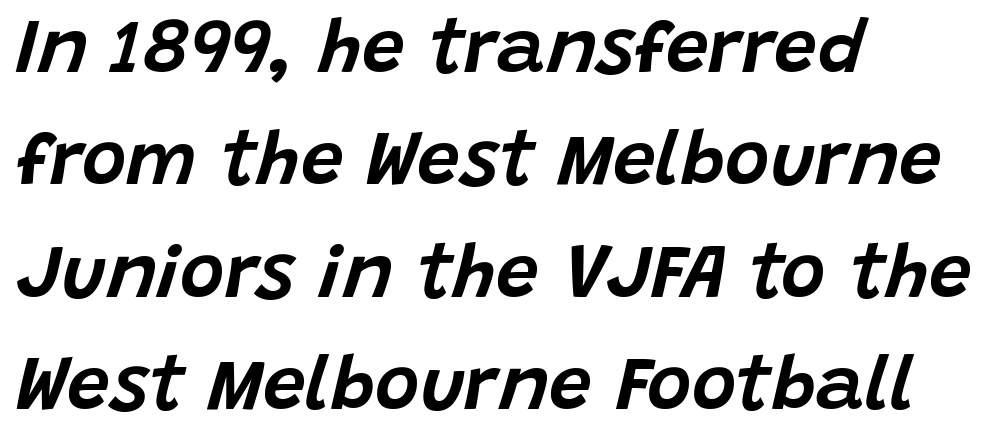
Q: Is the text italic (slanted)? A: Yes, it leans right by about 15 degrees.
Q: Is the text underlined? A: No.
Q: How is the paragraph aligned? A: Left-aligned.
Q: Is the spacing between letters normal or unusually wide? A: Normal.
Q: Is the spacing between lines tight, normal or loose? A: Normal.
Q: Width (condensed, normal, or wide)? A: Normal.
Q: Stroke contrast? A: Low.
Q: x-height? A: Large.
Q: Monospaced? A: No.
